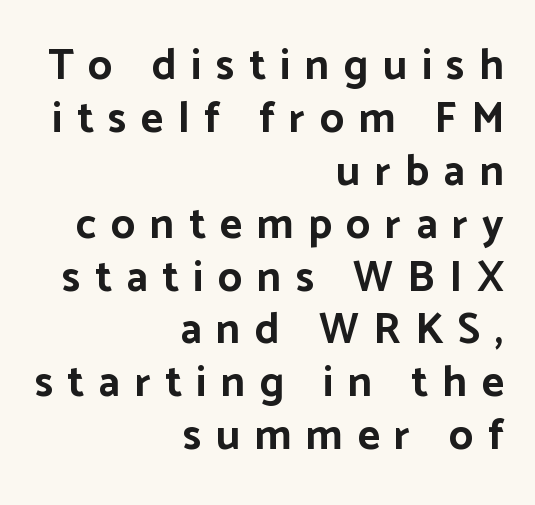
Underlining? Definitely not there. The rag falls on the left side of this text block. Style check: upright. Plenty of ink on the page — the face is bold. There is plenty of visible air inserted between adjacent glyphs. The letters advance in unequal steps, a hallmark of proportional type.
